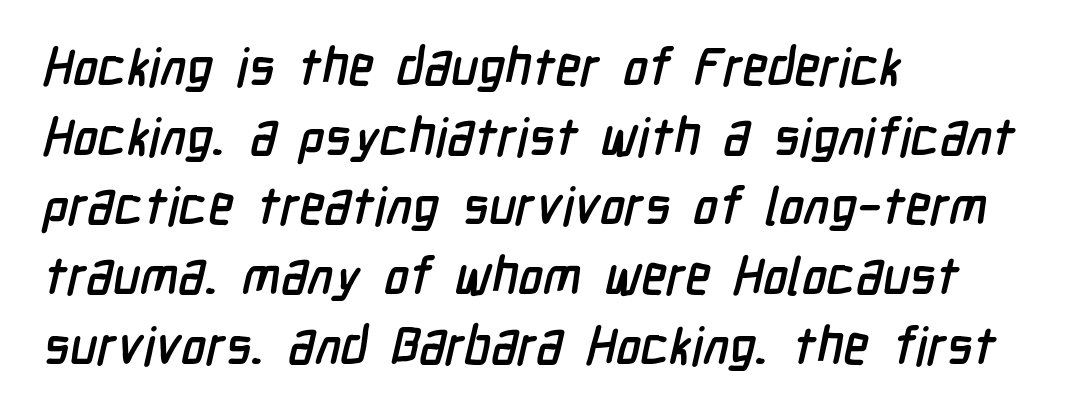
Just letters on the line, the space beneath them empty. The passage shown is typed in a proportional face where columns would drift. Whoever set this chose a conventional vertical rhythm. Between one letter and the next there's only the usual sliver of space.
